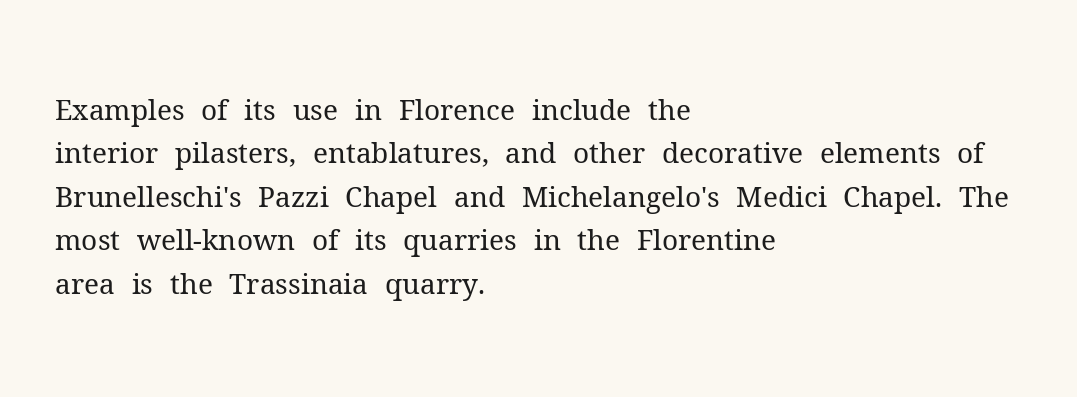
The image shows 28 px regular-weight serif type, upright; set left-aligned, normal line spacing (1.55x), normal letter spacing, not underlined; medium stroke contrast and a medium x-height.
